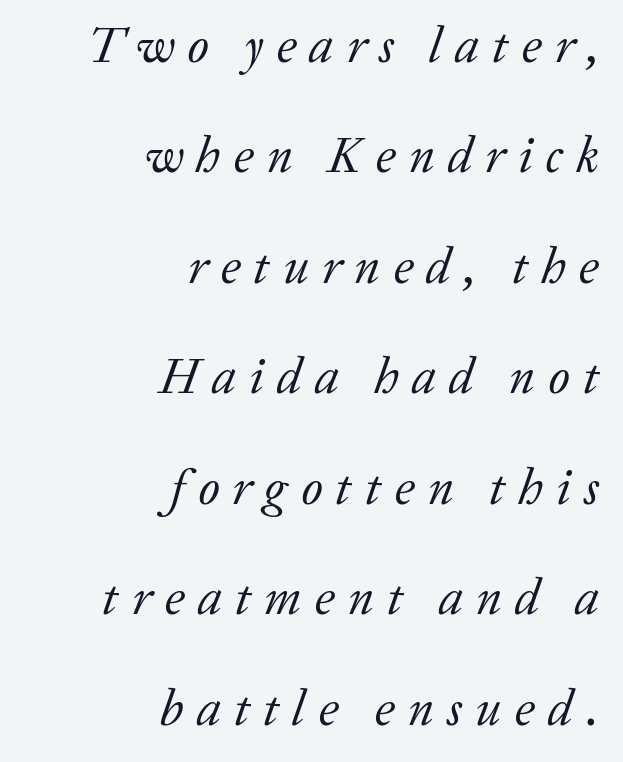
{"serif": "yes", "italic": "yes", "lean": "right", "slant_degrees": 20, "bold": "no", "weight": "regular", "width": "normal", "stroke_contrast": "low", "x_height": "medium", "monospaced": "no", "underline": "no", "align": "right", "line_spacing": "loose", "line_spacing_ratio": 2.21, "letter_spacing": "wide", "letter_spacing_em": 0.26, "glyph_px": 50}
